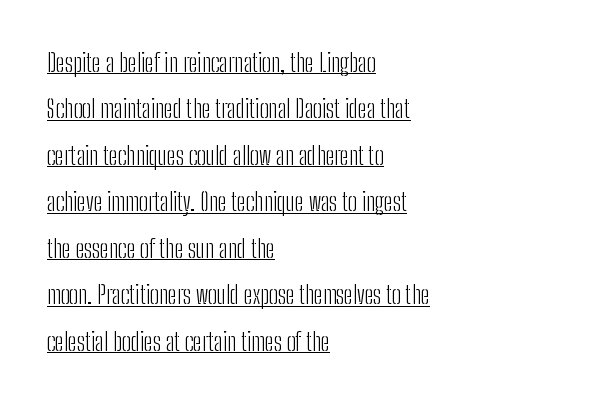
{"italic": "no", "bold": "no", "underline": "yes", "align": "left", "line_spacing_ratio": 1.86, "letter_spacing": "normal", "letter_spacing_em": 0.0, "glyph_px": 25}
